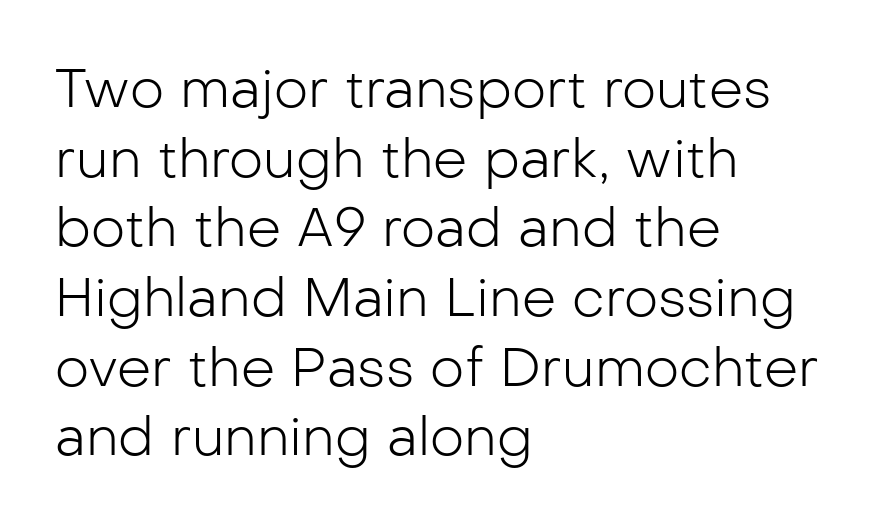
Each letter keeps its own natural width here, so spacing adapts to shape. No heavy texture on the line: the type isn't bold. The leading is moderate, giving the passage an even texture. A clean baseline with only descenders dipping below it. Type style note: lacks serifs.
